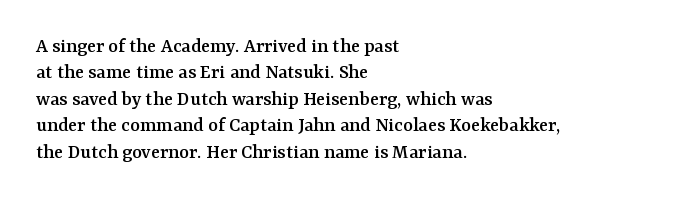
Q: Is the text italic (slanted)? A: No, it is upright.
Q: Is the text underlined? A: No.
Q: How is the paragraph aligned? A: Left-aligned.
Q: Is the spacing between letters normal or unusually wide? A: Normal.
Q: Is the spacing between lines tight, normal or loose? A: Normal.
